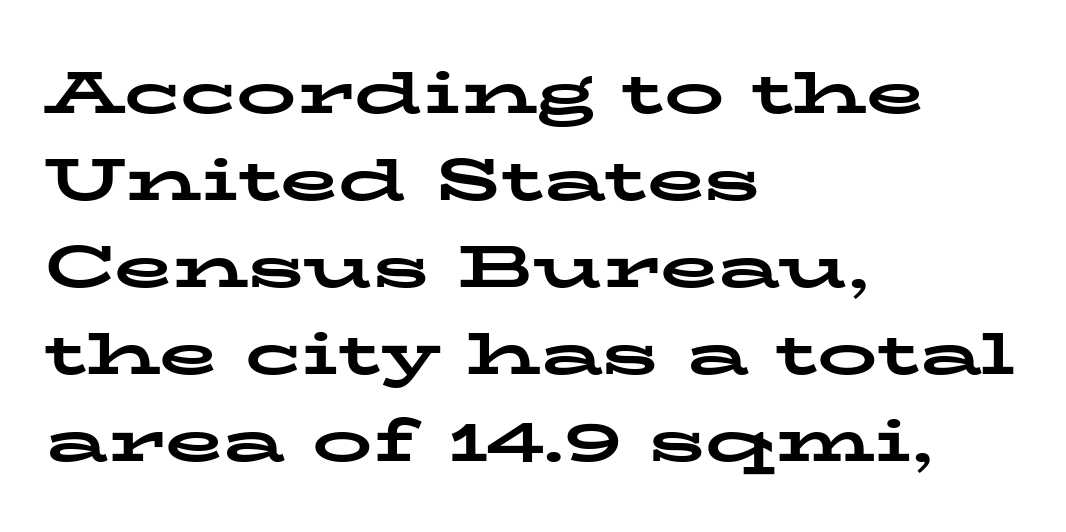
Every row of glyphs begins at an identical x-position on the left. What stands out about the letter spacing? Nothing — it is the standard amount. Strokes here are thick enough to call this a true bold. Decoration check: the copy has no underline.
